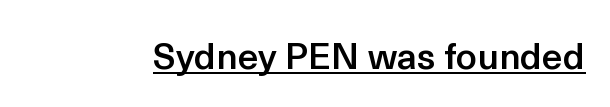
The image shows 37 px semibold sans-serif type, upright; set normal letter spacing, underlined; a medium x-height.
